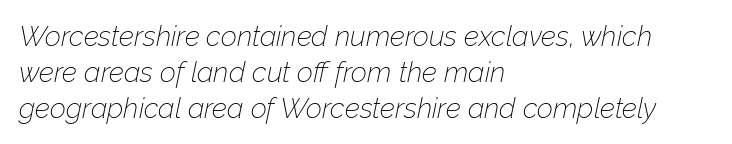
{"italic": "yes", "lean": "right", "slant_degrees": 12, "bold": "no", "weight": "thin", "width": "normal", "stroke_contrast": "low", "x_height": "medium", "monospaced": "no", "underline": "no", "align": "left", "line_spacing": "normal", "line_spacing_ratio": 1.28, "letter_spacing": "normal", "letter_spacing_em": 0.0, "glyph_px": 28}
